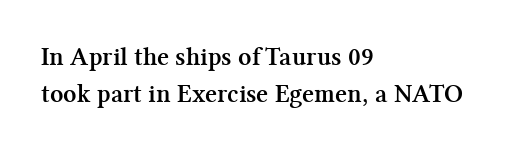
{"italic": "no", "bold": "yes", "underline": "no", "align": "left", "line_spacing": "normal", "line_spacing_ratio": 1.42, "letter_spacing": "normal", "letter_spacing_em": 0.0, "glyph_px": 26}
